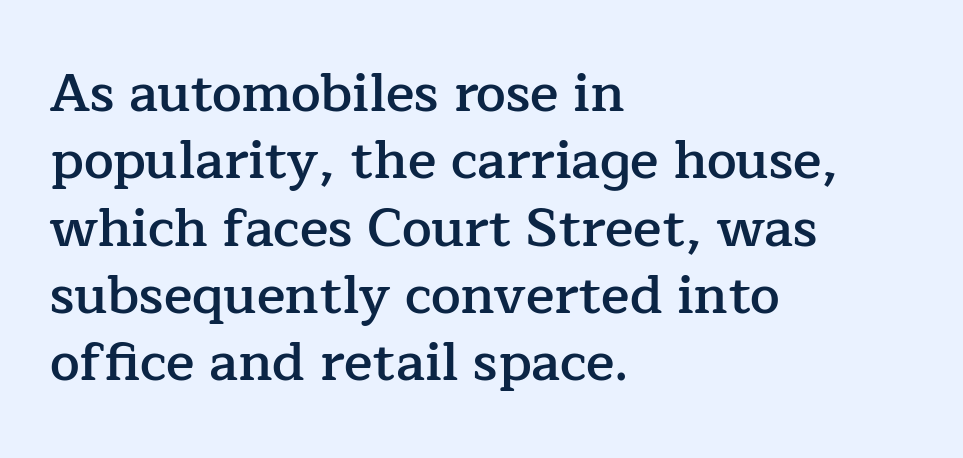
Do the characters align in a grid? No, the font is proportional. Line spacing here is normal. Underline: absent. Posture: upright roman. The gaps between neighbouring characters are ordinary and unremarkable. Left-aligned paragraph, ragged on the right.
